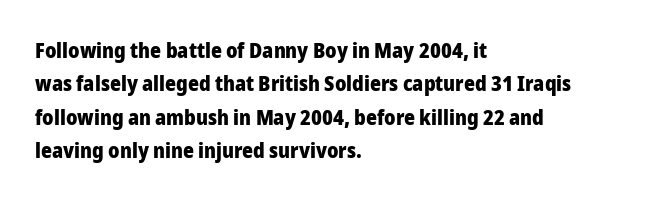
{"italic": "no", "bold": "yes", "underline": "no", "align": "left", "line_spacing": "normal", "line_spacing_ratio": 1.59, "letter_spacing": "normal", "letter_spacing_em": 0.0, "glyph_px": 21}
